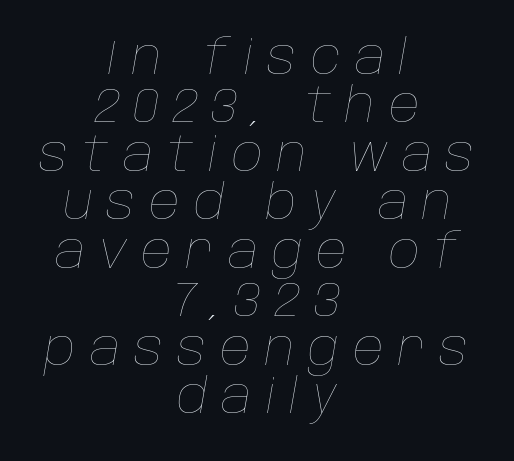
{"italic": "yes", "lean": "right", "slant_degrees": 10, "bold": "no", "weight": "thin", "width": "normal", "stroke_contrast": "low", "x_height": "large", "monospaced": "no", "underline": "no", "align": "center", "line_spacing": "tight", "line_spacing_ratio": 1.01, "letter_spacing": "wide", "letter_spacing_em": 0.29, "glyph_px": 48}
